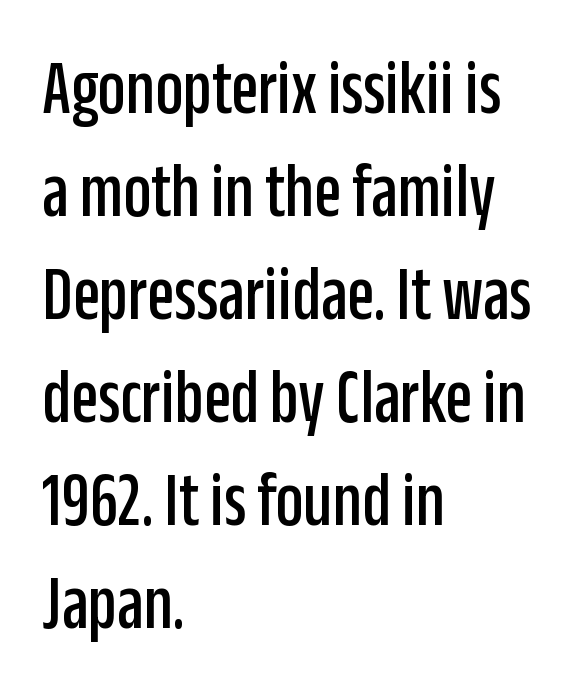
Rows of type keep a routine distance in the vertical direction. These lines stack with their left ends in a neat column. The letters advance in unequal steps, a hallmark of proportional type. In terms of letterspacing, this is plain default setting. Check where the strokes stop: nothing finishes them off — pure sans.
